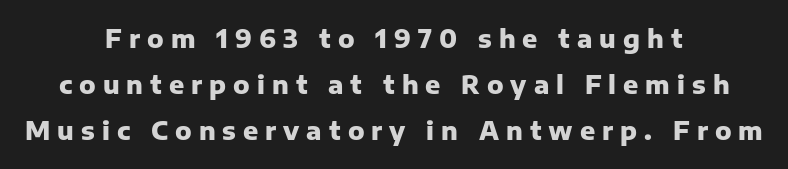
{"italic": "no", "bold": "yes", "underline": "no", "align": "center", "line_spacing_ratio": 1.85, "letter_spacing": "wide", "letter_spacing_em": 0.28, "glyph_px": 25}
